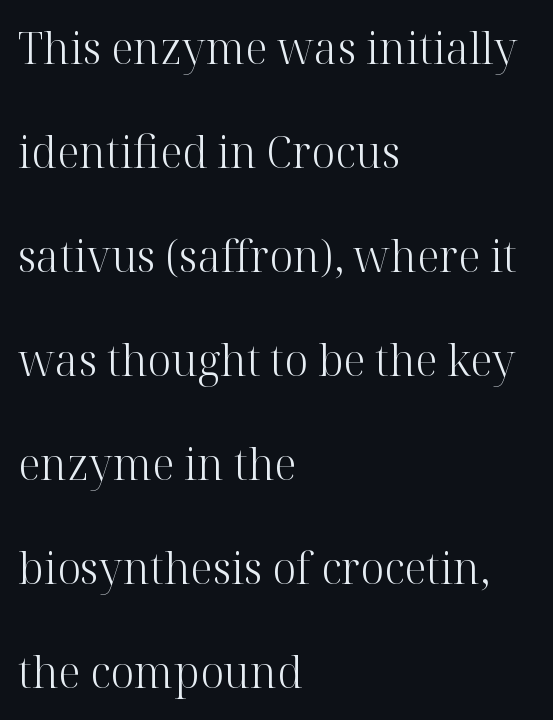
Q: Is the text bold? A: No.
Q: Is the text italic (slanted)? A: No, it is upright.
Q: Is the typeface a serif or a sans-serif typeface? A: Serif.
Q: Is the text underlined? A: No.
Q: How is the paragraph aligned? A: Left-aligned.
Q: Is the spacing between letters normal or unusually wide? A: Normal.
Q: Is the spacing between lines tight, normal or loose? A: Loose.
Q: Width (condensed, normal, or wide)? A: Normal.
Q: Stroke contrast? A: High.
Q: x-height? A: Medium.
Q: Monospaced? A: No.
